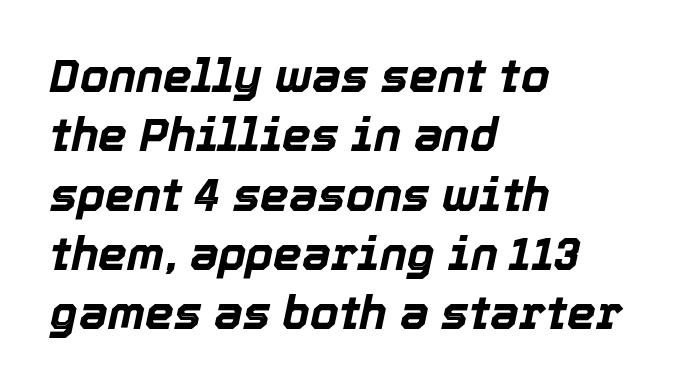
Q: Is the text bold? A: Yes.
Q: Is the text italic (slanted)? A: Yes, it leans right by about 12 degrees.
Q: Is the text underlined? A: No.
Q: How is the paragraph aligned? A: Left-aligned.
Q: Is the spacing between letters normal or unusually wide? A: Normal.
Q: Is the spacing between lines tight, normal or loose? A: Normal.
Q: Width (condensed, normal, or wide)? A: Normal.
Q: x-height? A: Medium.
Q: Monospaced? A: No.
